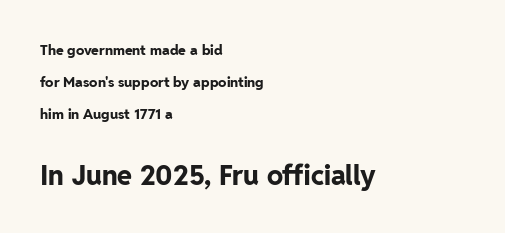
{"italic": "no", "bold": "yes", "underline": "no", "align": "left", "line_spacing": "loose", "line_spacing_ratio": 2.27, "letter_spacing": "normal", "letter_spacing_em": 0.0, "larger_block": "second", "size_ratio": 1.93, "glyph_px": 27}
